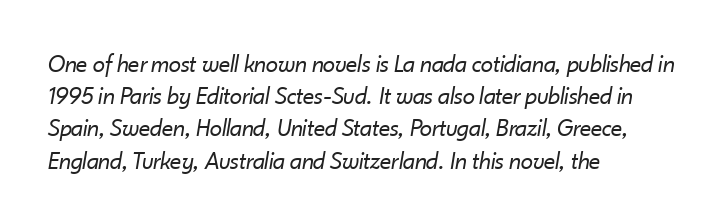
{"italic": "yes", "lean": "right", "slant_degrees": 10, "bold": "no", "underline": "no", "align": "left", "line_spacing": "normal", "line_spacing_ratio": 1.29, "letter_spacing": "normal", "letter_spacing_em": 0.0, "glyph_px": 25}
